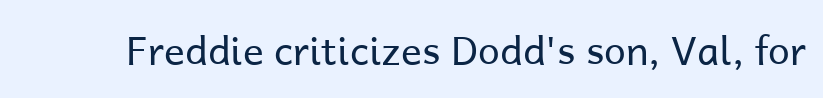
A typesetter would mark this as roman, not italic. The glyphs are unaccompanied by any horizontal stroke below them. The weight tops out at a normal text grade. Here the glyphs are tracked normally, forming tight word shapes. Letterform terminals end flat and unadorned throughout the passage.
